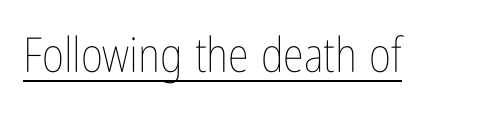
{"italic": "no", "bold": "no", "weight": "thin", "width": "condensed", "stroke_contrast": "low", "x_height": "medium", "monospaced": "no", "underline": "yes", "letter_spacing": "normal", "letter_spacing_em": 0.0, "glyph_px": 48}
